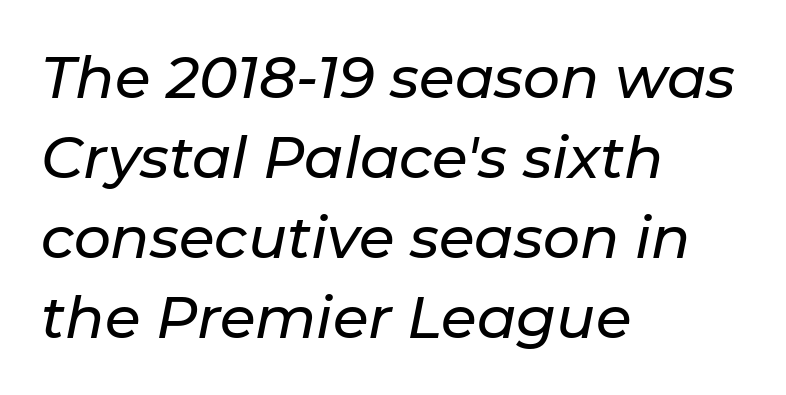
The image shows 58 px text type, italic (leaning right); set left-aligned, normal line spacing (1.38x), normal letter spacing, not underlined; low stroke contrast and a medium x-height.
